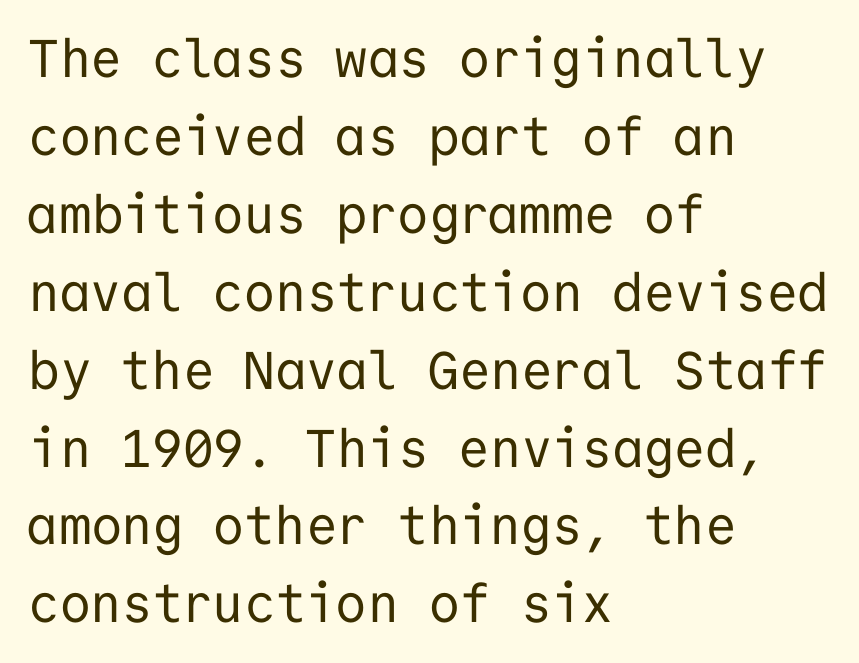
Q: Is the text bold? A: No.
Q: Is the text italic (slanted)? A: No, it is upright.
Q: Is the typeface a serif or a sans-serif typeface? A: Sans-serif.
Q: Is the text underlined? A: No.
Q: How is the paragraph aligned? A: Left-aligned.
Q: Is the spacing between letters normal or unusually wide? A: Normal.
Q: Is the spacing between lines tight, normal or loose? A: Normal.
Q: Width (condensed, normal, or wide)? A: Normal.
Q: Stroke contrast? A: Low.
Q: x-height? A: Medium.
Q: Monospaced? A: Yes.
